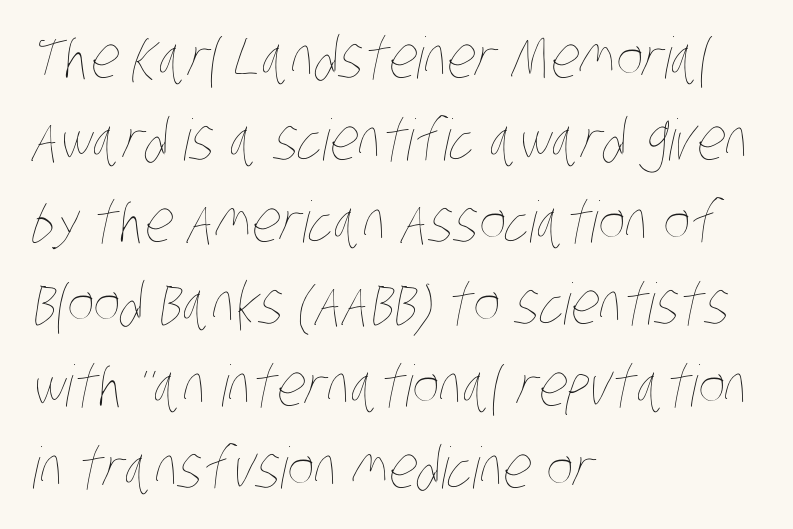
Q: Is the text bold? A: No.
Q: Is the text underlined? A: No.
Q: How is the paragraph aligned? A: Left-aligned.
Q: Is the spacing between letters normal or unusually wide? A: Normal.
Q: Is the spacing between lines tight, normal or loose? A: Normal.
Q: Width (condensed, normal, or wide)? A: Condensed.
Q: Stroke contrast? A: Low.
Q: x-height? A: Large.
Q: Monospaced? A: No.
